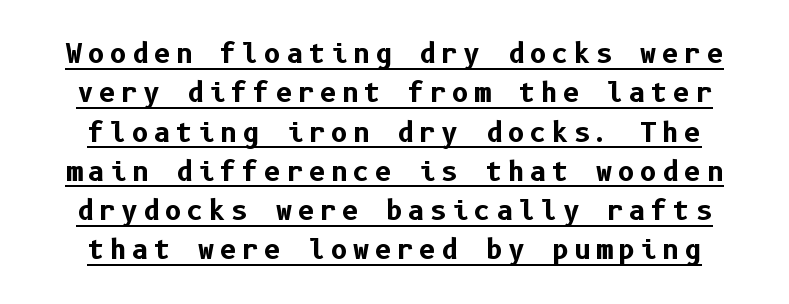
Q: Is the text bold? A: Yes.
Q: Is the text italic (slanted)? A: No, it is upright.
Q: Is the text underlined? A: Yes.
Q: Is the spacing between letters normal or unusually wide? A: Unusually wide.
Q: Is the spacing between lines tight, normal or loose? A: Normal.
